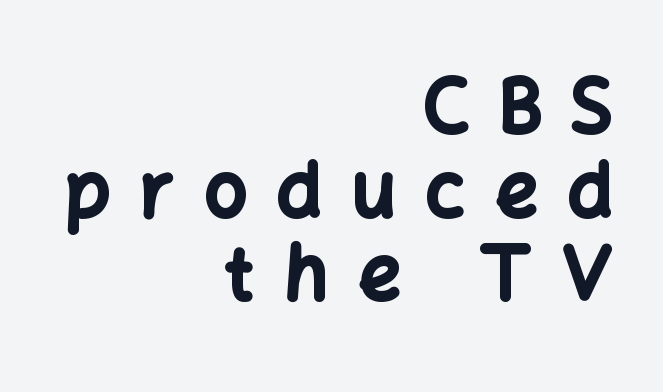
Q: Is the text bold? A: Yes.
Q: Is the text italic (slanted)? A: No, it is upright.
Q: Is the typeface a serif or a sans-serif typeface? A: Sans-serif.
Q: Is the text underlined? A: No.
Q: How is the paragraph aligned? A: Right-aligned.
Q: Is the spacing between letters normal or unusually wide? A: Unusually wide.
Q: Is the spacing between lines tight, normal or loose? A: Tight.
Q: Width (condensed, normal, or wide)? A: Normal.
Q: Stroke contrast? A: Low.
Q: x-height? A: Medium.
Q: Monospaced? A: No.
